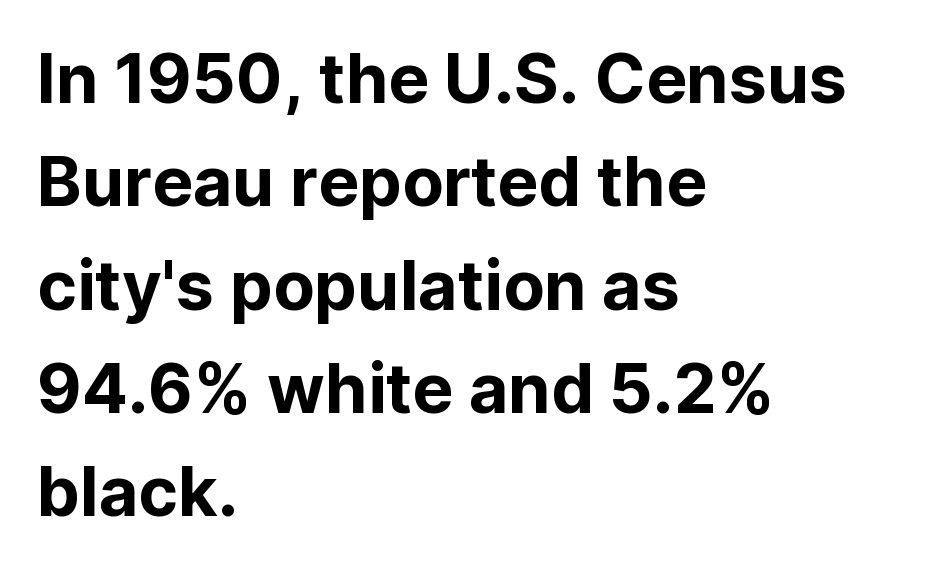
The image shows 68 px sans-serif type, upright; set left-aligned, normal line spacing (1.52x), normal letter spacing, not underlined; low stroke contrast and a medium x-height.
